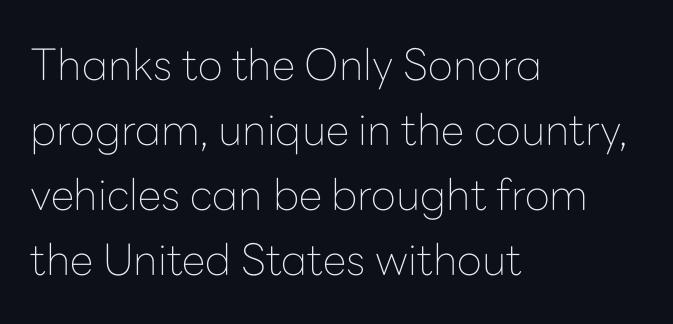
Q: Is the text bold? A: No.
Q: Is the text italic (slanted)? A: No, it is upright.
Q: Is the typeface a serif or a sans-serif typeface? A: Sans-serif.
Q: Is the text underlined? A: No.
Q: How is the paragraph aligned? A: Left-aligned.
Q: Is the spacing between letters normal or unusually wide? A: Normal.
Q: Is the spacing between lines tight, normal or loose? A: Normal.
Q: Width (condensed, normal, or wide)? A: Normal.
Q: Stroke contrast? A: Low.
Q: x-height? A: Medium.
Q: Monospaced? A: No.
